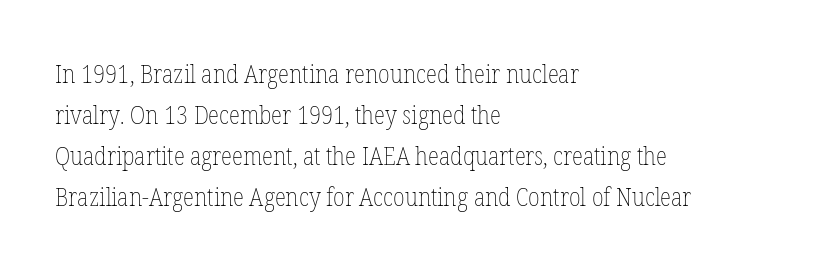
The image shows 26 px text type, upright; set left-aligned, normal line spacing (1.58x), normal letter spacing, not underlined.
